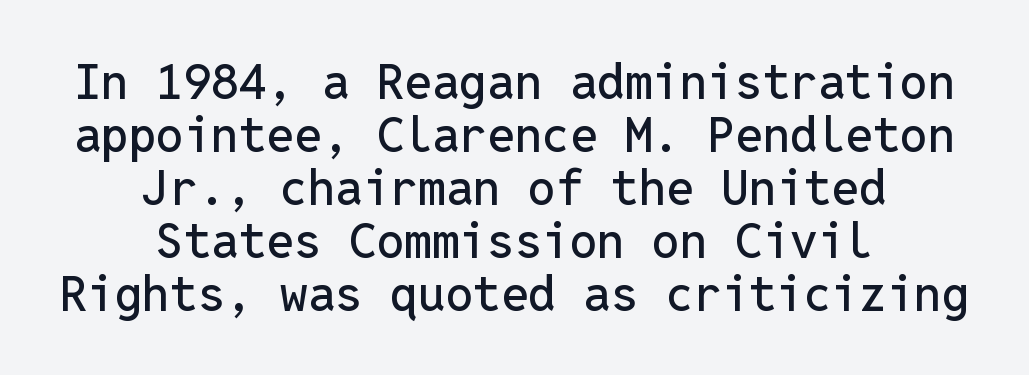
Q: Is the text italic (slanted)? A: No, it is upright.
Q: Is the typeface a serif or a sans-serif typeface? A: Sans-serif.
Q: Is the text underlined? A: No.
Q: How is the paragraph aligned? A: Centered.
Q: Is the spacing between letters normal or unusually wide? A: Normal.
Q: Is the spacing between lines tight, normal or loose? A: Tight.
Q: Width (condensed, normal, or wide)? A: Normal.
Q: Stroke contrast? A: Low.
Q: x-height? A: Medium.
Q: Monospaced? A: Yes.
